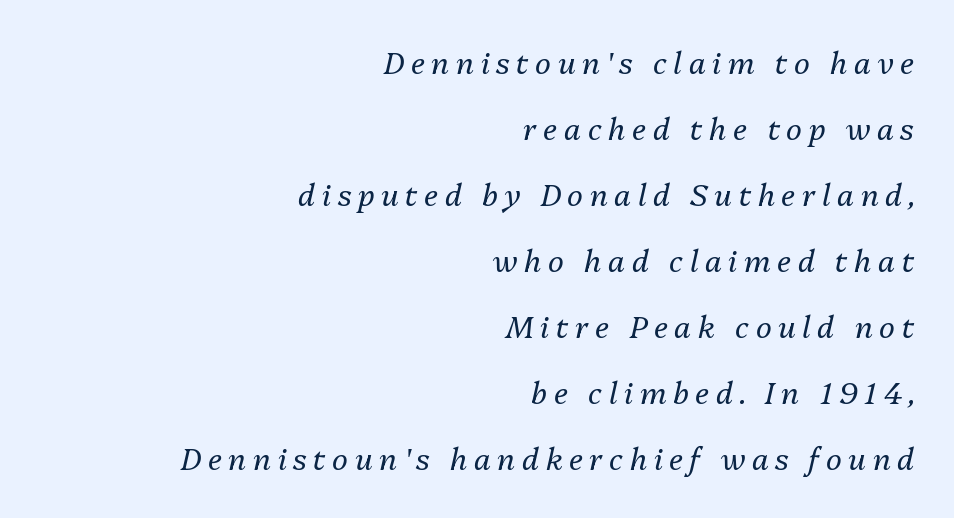
{"italic": "yes", "lean": "right", "slant_degrees": 13, "bold": "no", "weight": "regular", "width": "normal", "stroke_contrast": "medium", "x_height": "medium", "monospaced": "no", "underline": "no", "align": "right", "line_spacing": "loose", "line_spacing_ratio": 2.2, "letter_spacing": "wide", "letter_spacing_em": 0.22, "glyph_px": 30}
